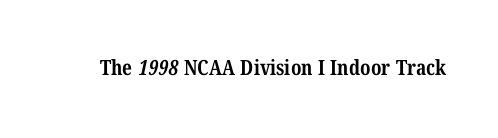
{"bold": "yes", "underline": "no", "letter_spacing": "normal", "letter_spacing_em": 0.0, "glyph_px": 21}
